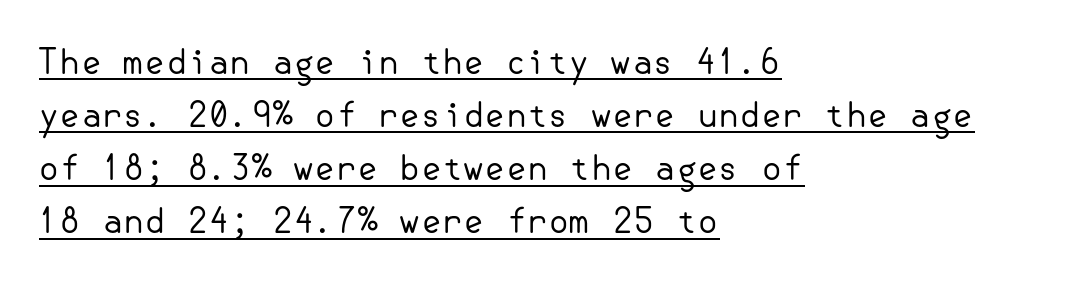
{"serif": "no", "italic": "no", "bold": "no", "weight": "regular", "width": "normal", "stroke_contrast": "low", "x_height": "small", "underline": "yes", "align": "left", "line_spacing": "normal", "line_spacing_ratio": 1.56, "letter_spacing": "normal", "letter_spacing_em": 0.0, "glyph_px": 34}
